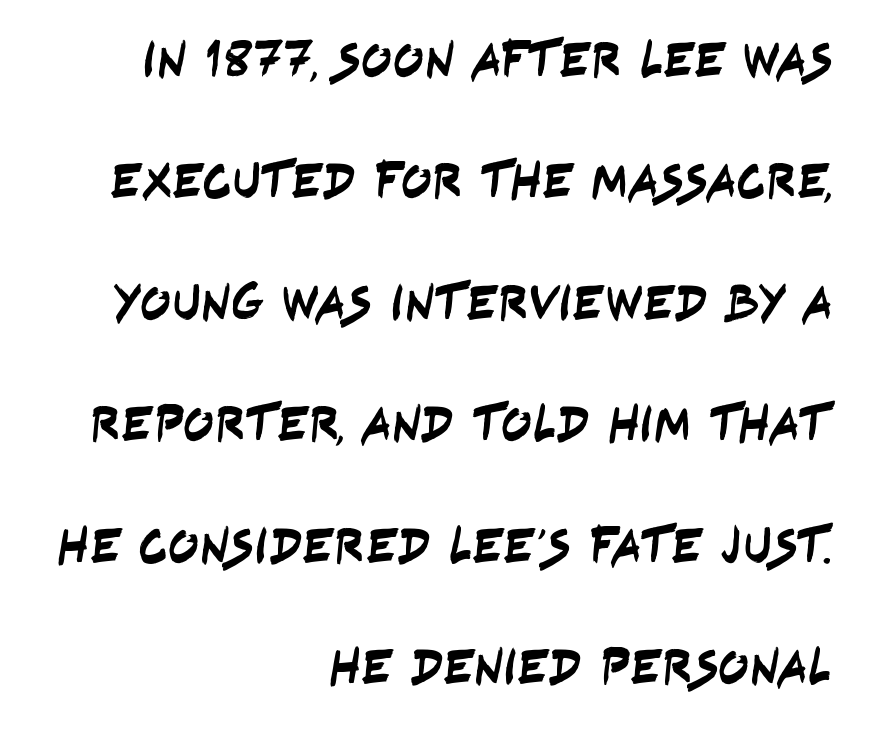
{"serif": "no", "width": "condensed", "stroke_contrast": "low", "x_height": "large", "monospaced": "no", "underline": "no", "align": "right", "line_spacing": "loose", "line_spacing_ratio": 2.38, "letter_spacing": "normal", "letter_spacing_em": 0.0, "glyph_px": 51}
